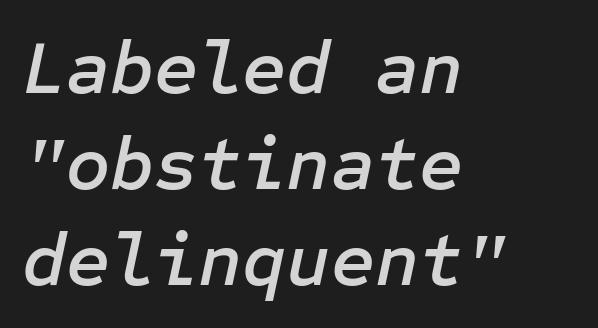
How would I describe the line gaps? Plain and ordinary. Rule under the text: the space is simply empty. Observe the ordinary spacing: letters are neighbours, not strangers. An italicized treatment has been applied to the whole sample. Horizontally, the lines are justified to the leading edge only.
